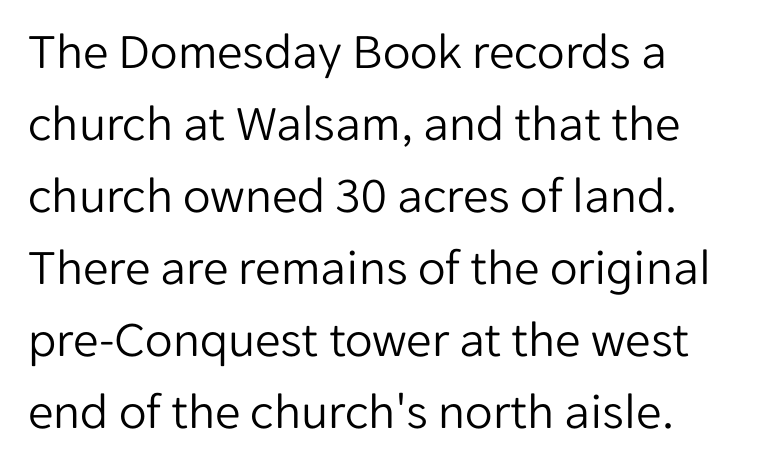
{"serif": "no", "italic": "no", "bold": "no", "weight": "light", "width": "normal", "stroke_contrast": "low", "x_height": "medium", "monospaced": "no", "underline": "no", "align": "left", "line_spacing": "normal", "line_spacing_ratio": 1.41, "letter_spacing": "normal", "letter_spacing_em": 0.0, "glyph_px": 51}
